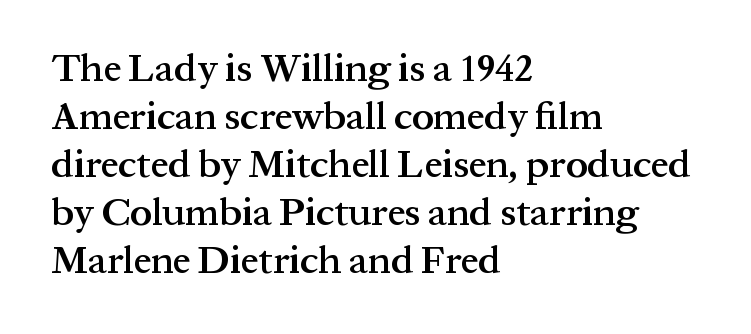
The lettering holds an erect, upright posture throughout. Here the designer chose a conventional face with non-uniform glyph widths. You can tell from the footed stems that serif type was used. The specimen omits any rule beneath the text block's lines. Caption: semibold face, moderately heavy strokes. These lines are set flush left with a ragged right edge.
